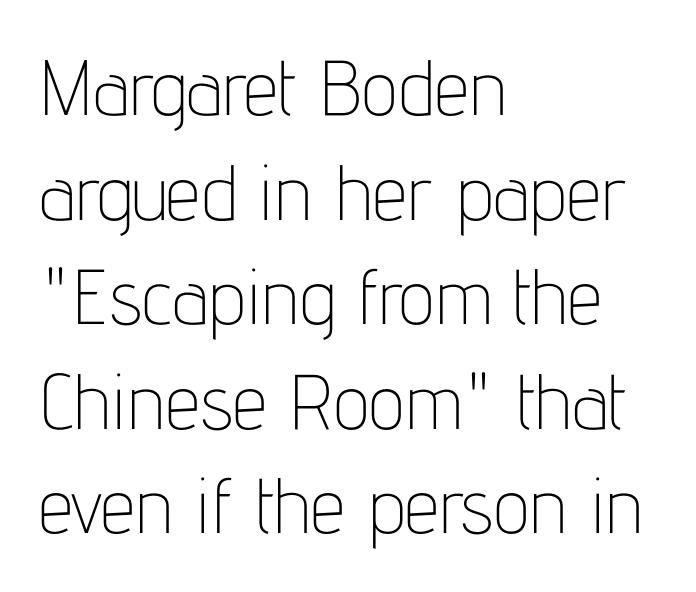
The image shows 78 px thin, condensed sans-serif type, upright; set left-aligned, normal line spacing (1.34x), normal letter spacing, not underlined; low stroke contrast and a medium x-height.
